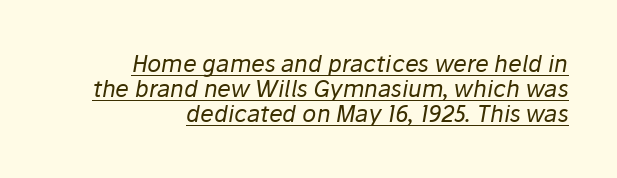
Layout note: lines flush right. No extra ink here — the face is not bold. If you measured baseline to baseline, you'd find a short distance. The glyphs look as if they've been sheared to an angle.
